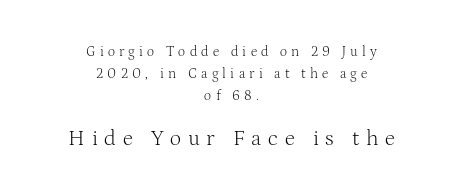
The image shows 22 px text type, upright; set centered, normal line spacing (1.56x), unusually wide letter spacing (+0.3 em), not underlined; the second (bottom) block is 1.57x larger.
